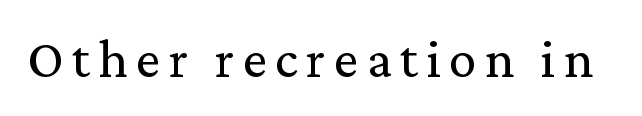
The image shows 55 px regular-weight serif type, upright; set not underlined; medium stroke contrast and a medium x-height.
